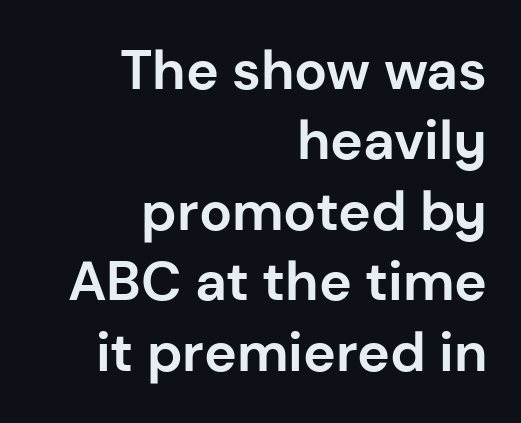
Q: Is the text bold? A: Yes.
Q: Is the text italic (slanted)? A: No, it is upright.
Q: Is the typeface a serif or a sans-serif typeface? A: Sans-serif.
Q: Is the text underlined? A: No.
Q: How is the paragraph aligned? A: Right-aligned.
Q: Is the spacing between letters normal or unusually wide? A: Normal.
Q: Is the spacing between lines tight, normal or loose? A: Normal.
Q: Width (condensed, normal, or wide)? A: Normal.
Q: Stroke contrast? A: Low.
Q: x-height? A: Medium.
Q: Monospaced? A: No.
